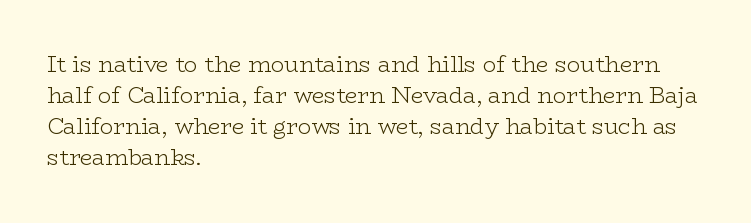
The words here are not underlined. Default kerning and tracking; the words read as compact shapes. The paragraph shown leans on its left margin. Posture: straight, roman, zero tilt. Vertical stems look standard width or narrower in stroke. Vertical spacing — default.
